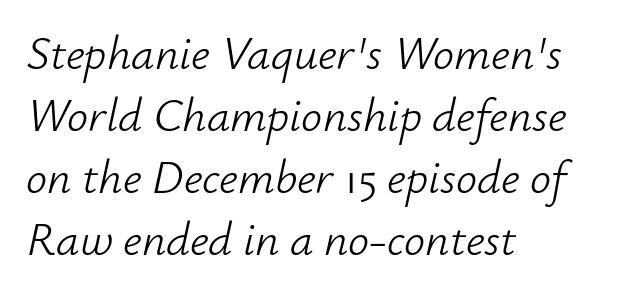
The image shows 47 px light type, italic (leaning right); set left-aligned, normal line spacing (1.32x), normal letter spacing, not underlined; low stroke contrast and a small x-height.
